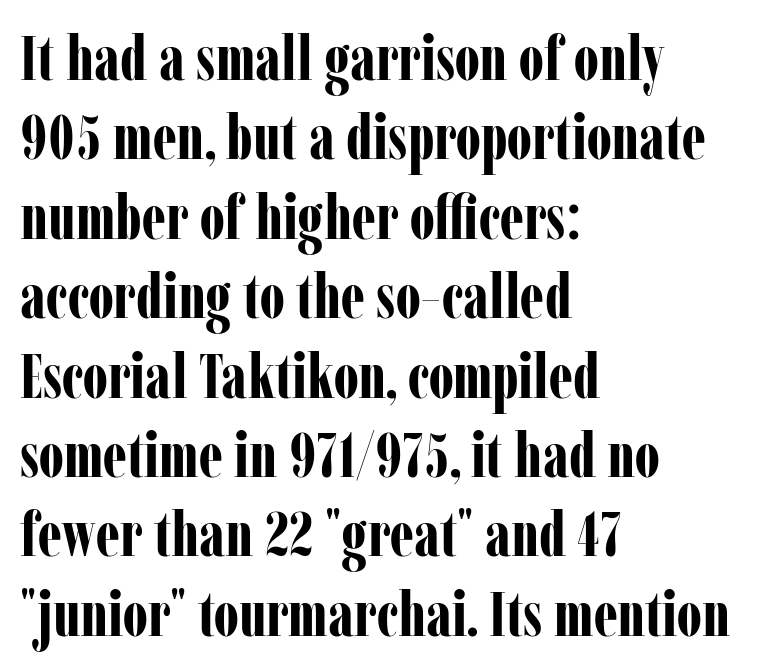
{"serif": "yes", "italic": "no", "bold": "yes", "weight": "bold", "width": "condensed", "stroke_contrast": "low", "x_height": "medium", "monospaced": "no", "underline": "no", "align": "left", "line_spacing": "normal", "line_spacing_ratio": 1.26, "letter_spacing": "normal", "letter_spacing_em": 0.0, "glyph_px": 63}
